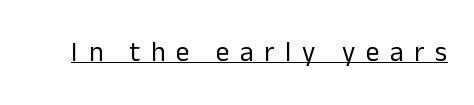
Q: Is the text bold? A: No.
Q: Is the text italic (slanted)? A: No, it is upright.
Q: Is the text underlined? A: Yes.
Q: Is the spacing between letters normal or unusually wide? A: Unusually wide.
